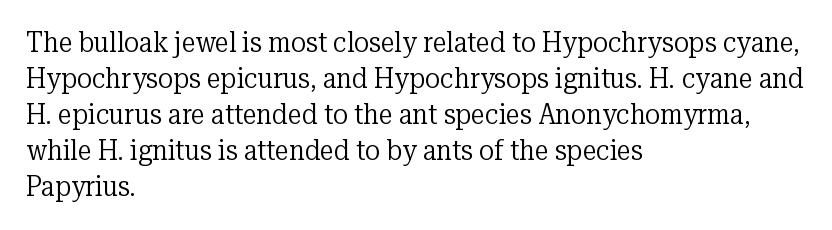
Look at the bottom of the vertical strokes: they flare into serifs here. A roman cut, with each character standing at attention. Regarding leading, the lines here are spaced in the standard way. Descender tails drop into unmarked territory.
